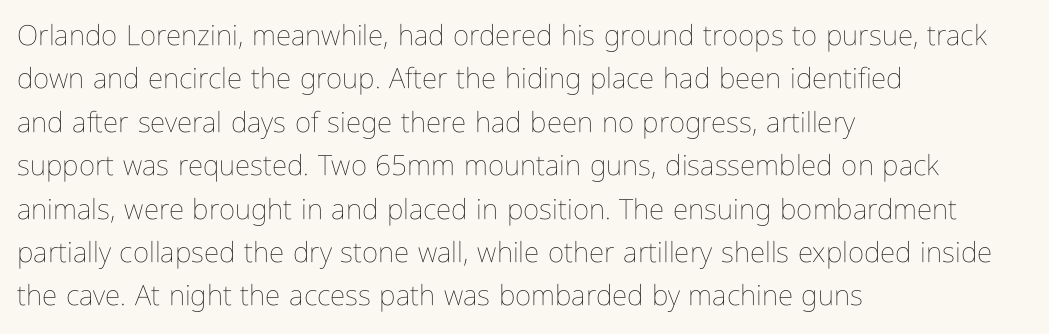
Q: Is the text bold? A: No.
Q: Is the text italic (slanted)? A: No, it is upright.
Q: Is the text underlined? A: No.
Q: How is the paragraph aligned? A: Left-aligned.
Q: Is the spacing between letters normal or unusually wide? A: Normal.
Q: Is the spacing between lines tight, normal or loose? A: Normal.
Q: Width (condensed, normal, or wide)? A: Condensed.
Q: Stroke contrast? A: Low.
Q: x-height? A: Medium.
Q: Monospaced? A: No.
